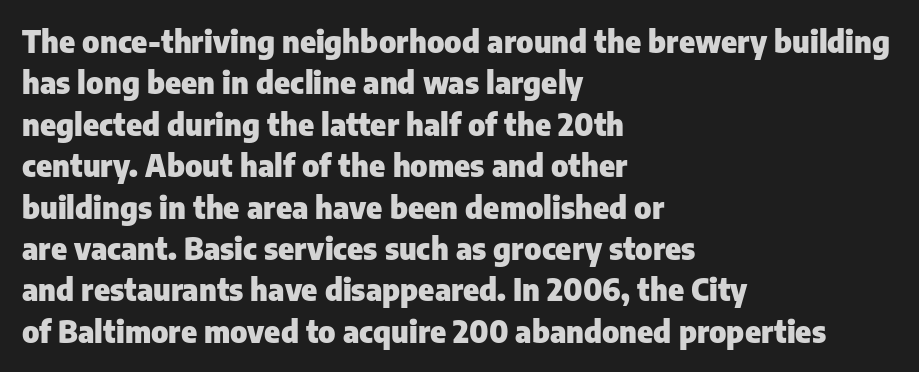
Q: Is the text bold? A: Yes.
Q: Is the text italic (slanted)? A: No, it is upright.
Q: Is the typeface a serif or a sans-serif typeface? A: Sans-serif.
Q: Is the text underlined? A: No.
Q: How is the paragraph aligned? A: Left-aligned.
Q: Is the spacing between letters normal or unusually wide? A: Normal.
Q: Is the spacing between lines tight, normal or loose? A: Normal.
Q: Width (condensed, normal, or wide)? A: Normal.
Q: Stroke contrast? A: Low.
Q: x-height? A: Medium.
Q: Monospaced? A: No.
